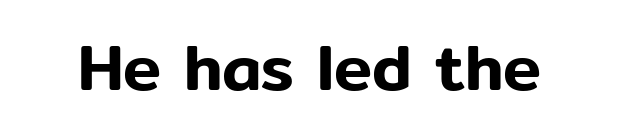
{"serif": "no", "italic": "no", "width": "normal", "stroke_contrast": "low", "x_height": "medium", "monospaced": "no", "underline": "no", "letter_spacing": "normal", "letter_spacing_em": 0.0, "glyph_px": 64}
